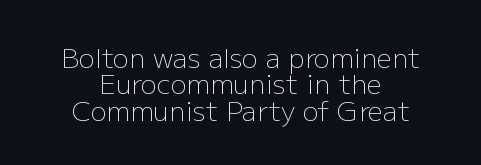
Q: Is the text bold? A: No.
Q: Is the text italic (slanted)? A: No, it is upright.
Q: Is the text underlined? A: No.
Q: How is the paragraph aligned? A: Centered.
Q: Is the spacing between letters normal or unusually wide? A: Normal.
Q: Is the spacing between lines tight, normal or loose? A: Tight.
